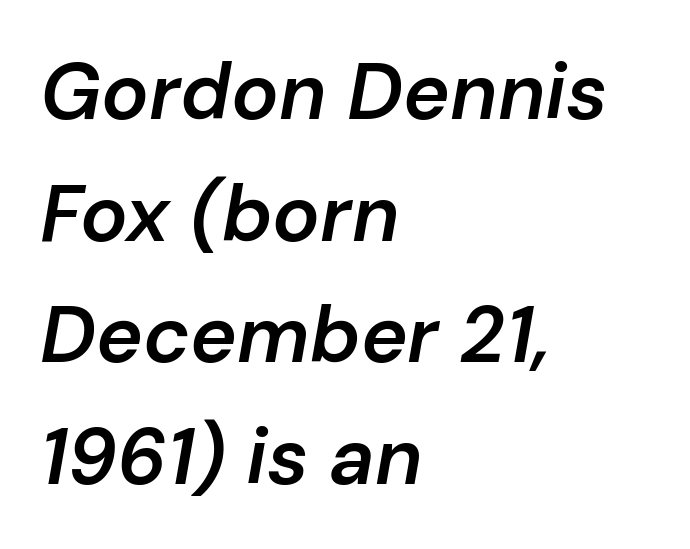
Clear beneath every line of the passage. A normal amount of white space separates one row of letters from the next. The letterforms sit shoulder to shoulder at normal distance. The face used here is a semibold: visibly heavier than regular, lighter than bold.
